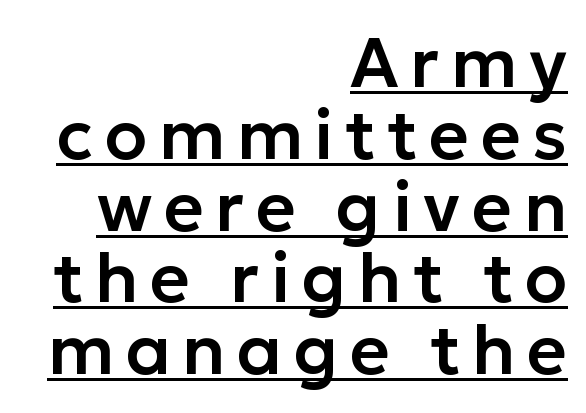
The rendering shows plain stroke endings on the letterforms — a sans-serif design. The lines are packed closely together with very little leading. Compared with a flush-left layout, this one pins lines to the opposite, right side. Posture: vertical. Varying glyph widths throughout — classic text-font behaviour. These characters rest on top of a visible drawn line.
